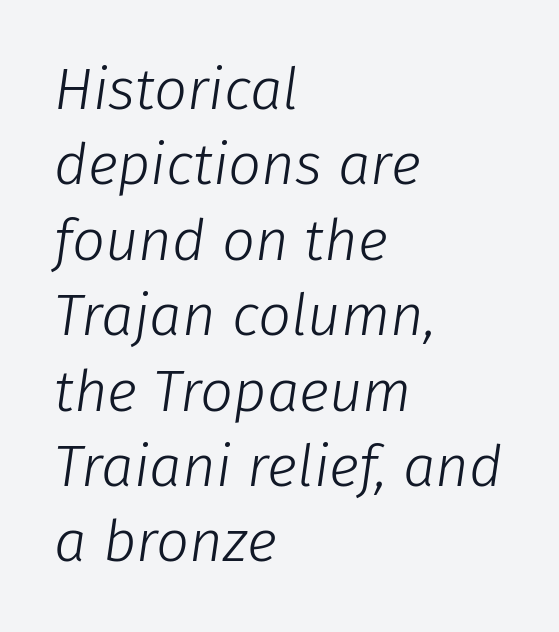
Q: Is the text bold? A: No.
Q: Is the text italic (slanted)? A: Yes, it leans right by about 8 degrees.
Q: Is the text underlined? A: No.
Q: How is the paragraph aligned? A: Left-aligned.
Q: Is the spacing between letters normal or unusually wide? A: Normal.
Q: Is the spacing between lines tight, normal or loose? A: Normal.
Q: Width (condensed, normal, or wide)? A: Normal.
Q: Stroke contrast? A: Low.
Q: x-height? A: Medium.
Q: Monospaced? A: No.
